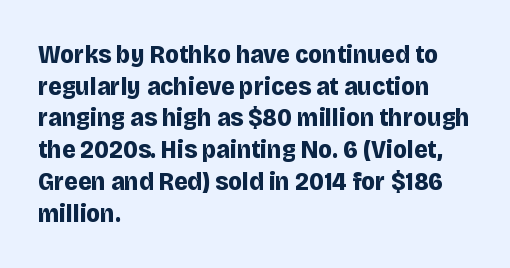
The image shows 26 px bold type, upright; set left-aligned, line spacing 1.22x, normal letter spacing, not underlined.
